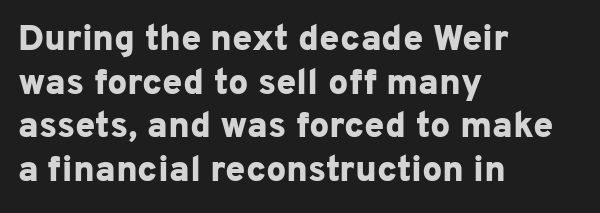
Q: Is the text bold? A: Yes.
Q: Is the text italic (slanted)? A: No, it is upright.
Q: Is the typeface a serif or a sans-serif typeface? A: Sans-serif.
Q: Is the text underlined? A: No.
Q: How is the paragraph aligned? A: Left-aligned.
Q: Is the spacing between letters normal or unusually wide? A: Normal.
Q: Width (condensed, normal, or wide)? A: Normal.
Q: Stroke contrast? A: Low.
Q: x-height? A: Medium.
Q: Monospaced? A: No.
